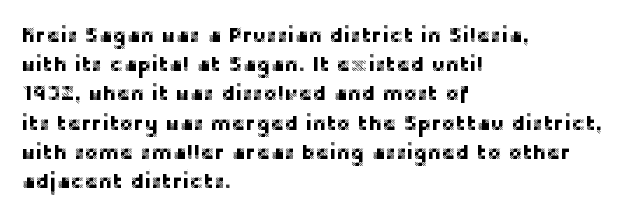
The image shows 21 px text type, upright; set left-aligned, normal line spacing (1.39x), normal letter spacing, not underlined.
